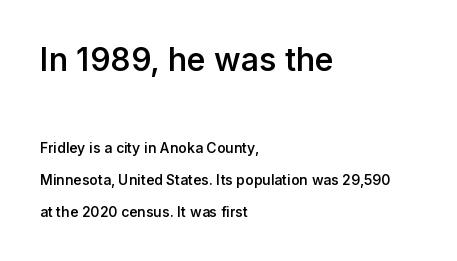
The image shows 32 px semibold sans-serif type, upright; set left-aligned, loose line spacing (2.29x), normal letter spacing, not underlined; the first (top) block is 2.29x larger; low stroke contrast and a medium x-height.
